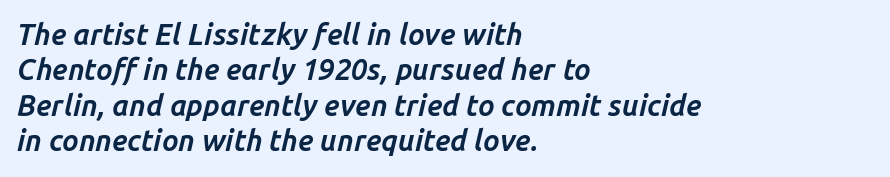
Q: Is the text bold? A: Yes.
Q: Is the text italic (slanted)? A: Yes, it leans right by about 14 degrees.
Q: Is the text underlined? A: No.
Q: How is the paragraph aligned? A: Left-aligned.
Q: Is the spacing between letters normal or unusually wide? A: Normal.
Q: Width (condensed, normal, or wide)? A: Normal.
Q: Stroke contrast? A: Low.
Q: x-height? A: Medium.
Q: Monospaced? A: No.
